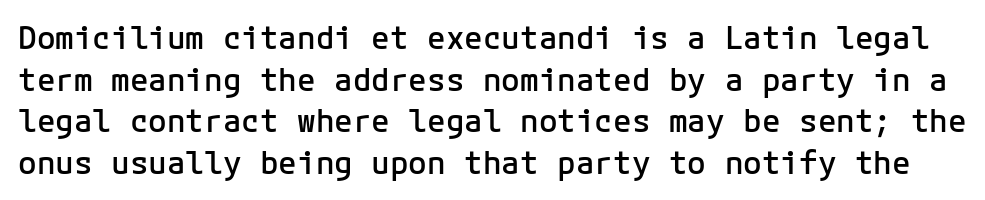
The type family on display is of the sans-serif kind. Emphasis by weight is partial: semibold. A typesetter would call this monospace, since all characters share one set width. In terms of letterspacing, this is plain default setting.
